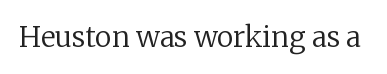
Q: Is the text bold? A: No.
Q: Is the text italic (slanted)? A: No, it is upright.
Q: Is the typeface a serif or a sans-serif typeface? A: Serif.
Q: Is the text underlined? A: No.
Q: Is the spacing between letters normal or unusually wide? A: Normal.
Q: Width (condensed, normal, or wide)? A: Normal.
Q: Stroke contrast? A: Low.
Q: x-height? A: Medium.
Q: Monospaced? A: No.
